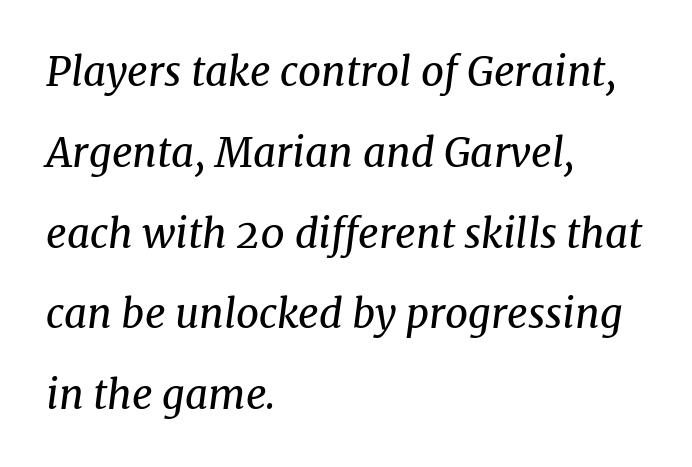
{"serif": "yes", "italic": "yes", "lean": "right", "slant_degrees": 8, "bold": "no", "weight": "regular", "width": "normal", "stroke_contrast": "medium", "x_height": "medium", "monospaced": "no", "underline": "no", "align": "left", "line_spacing": "loose", "line_spacing_ratio": 2.02, "letter_spacing": "normal", "letter_spacing_em": 0.0, "glyph_px": 40}
